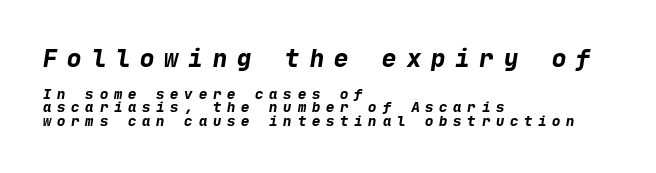
{"bold": "yes", "underline": "no", "align": "left", "line_spacing": "tight", "line_spacing_ratio": 0.95, "letter_spacing": "wide", "letter_spacing_em": 0.41, "larger_block": "first", "size_ratio": 1.71, "glyph_px": 24}
